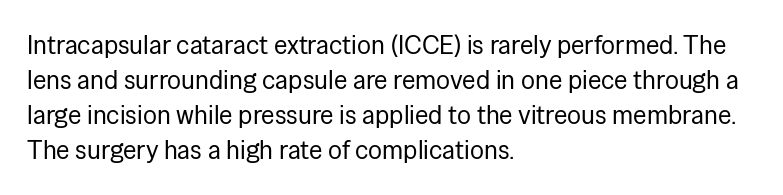
How are the letters spaced? Ordinarily, with no added tracking. Has an underline been added? It has not. Honestly, the row spacing looks completely unremarkable. The font is comparable to plain body text, perhaps lighter. Visually the block forms a straight wall on the left and a jagged coastline on the right.
